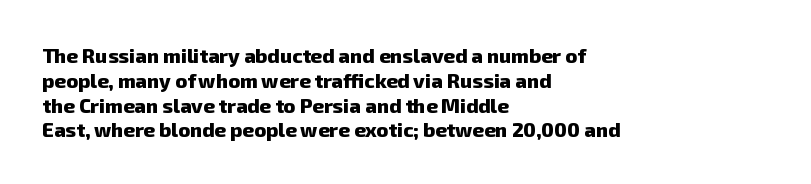
Caption: standard tracking, unaltered. Descenders hang freely into open space. Caption: multi-line text, flush left, ragged right. Chunky letters — that's bold for sure.
